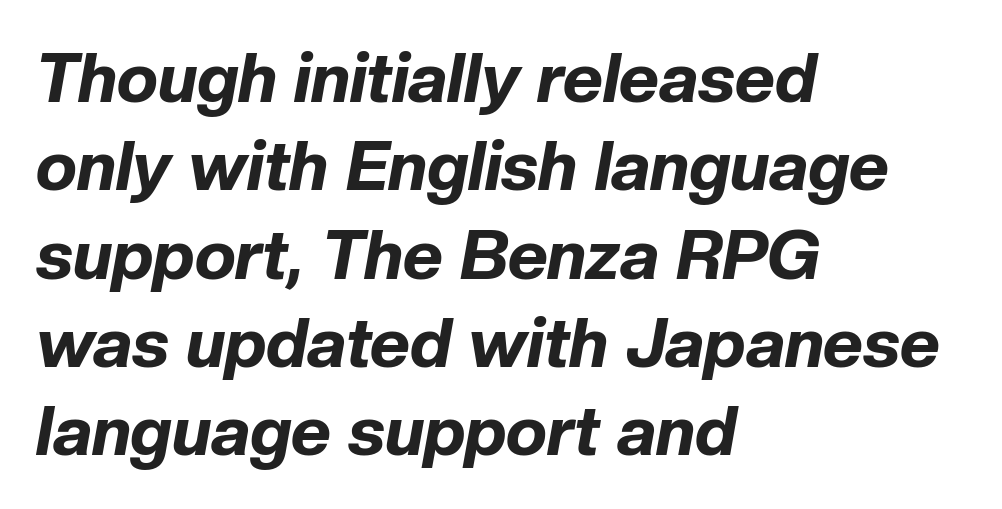
The image shows 69 px bold type, italic (leaning right); set left-aligned, normal line spacing (1.28x), normal letter spacing, not underlined; low stroke contrast and a medium x-height.
